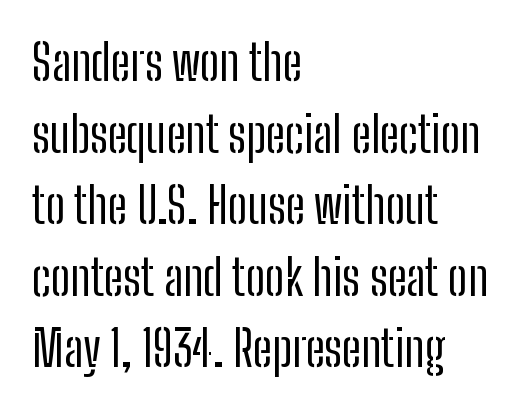
{"serif": "no", "italic": "no", "bold": "no", "weight": "regular", "width": "condensed", "stroke_contrast": "low", "x_height": "medium", "monospaced": "no", "underline": "no", "align": "left", "line_spacing": "normal", "line_spacing_ratio": 1.46, "letter_spacing": "normal", "letter_spacing_em": 0.0, "glyph_px": 49}
